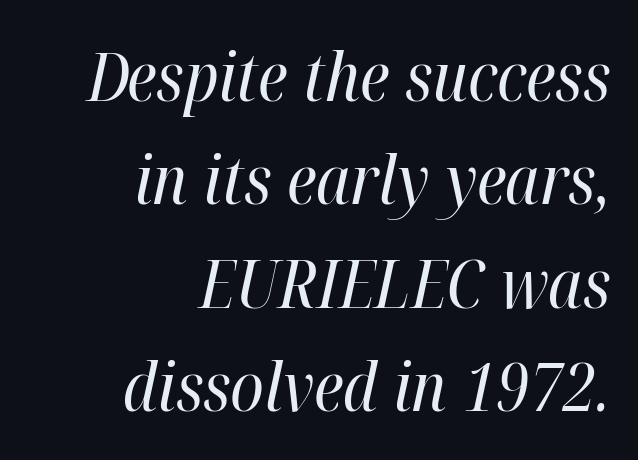
{"italic": "yes", "lean": "right", "slant_degrees": 12, "bold": "no", "weight": "regular", "width": "condensed", "stroke_contrast": "high", "x_height": "medium", "monospaced": "no", "underline": "no", "align": "right", "line_spacing": "normal", "line_spacing_ratio": 1.52, "letter_spacing": "normal", "letter_spacing_em": 0.0, "glyph_px": 68}
